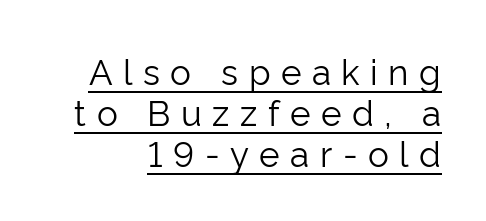
The image shows 35 px light sans-serif type, upright; set right-aligned, line spacing 1.17x, unusually wide letter spacing (+0.3 em), underlined; low stroke contrast and a medium x-height.
